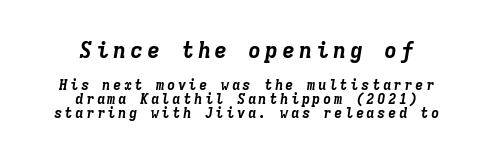
{"italic": "yes", "lean": "right", "slant_degrees": 9, "bold": "yes", "underline": "no", "align": "center", "line_spacing": "tight", "line_spacing_ratio": 1.01, "larger_block": "first", "size_ratio": 1.57, "glyph_px": 22}
